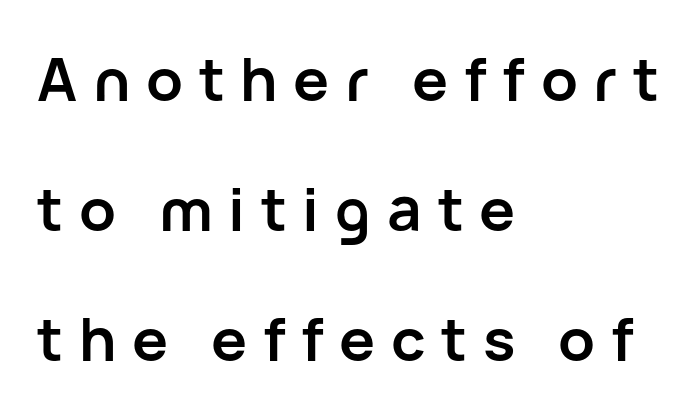
Q: Is the text bold? A: Yes.
Q: Is the text italic (slanted)? A: No, it is upright.
Q: Is the typeface a serif or a sans-serif typeface? A: Sans-serif.
Q: Is the text underlined? A: No.
Q: How is the paragraph aligned? A: Left-aligned.
Q: Is the spacing between letters normal or unusually wide? A: Unusually wide.
Q: Is the spacing between lines tight, normal or loose? A: Loose.
Q: Width (condensed, normal, or wide)? A: Normal.
Q: Stroke contrast? A: Low.
Q: x-height? A: Medium.
Q: Monospaced? A: No.
